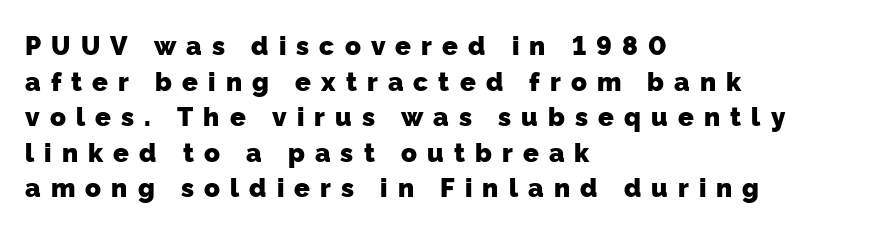
The image shows 26 px bold type; set left-aligned, normal line spacing (1.37x), unusually wide letter spacing (+0.39 em), not underlined.
